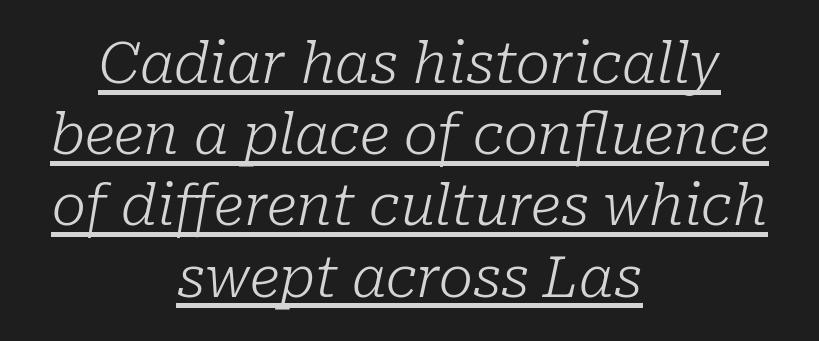
Q: Is the text bold? A: No.
Q: Is the text italic (slanted)? A: Yes, it leans right by about 10 degrees.
Q: Is the typeface a serif or a sans-serif typeface? A: Serif.
Q: Is the text underlined? A: Yes.
Q: How is the paragraph aligned? A: Centered.
Q: Is the spacing between letters normal or unusually wide? A: Normal.
Q: Is the spacing between lines tight, normal or loose? A: Normal.
Q: Width (condensed, normal, or wide)? A: Normal.
Q: Stroke contrast? A: Low.
Q: x-height? A: Medium.
Q: Monospaced? A: No.
